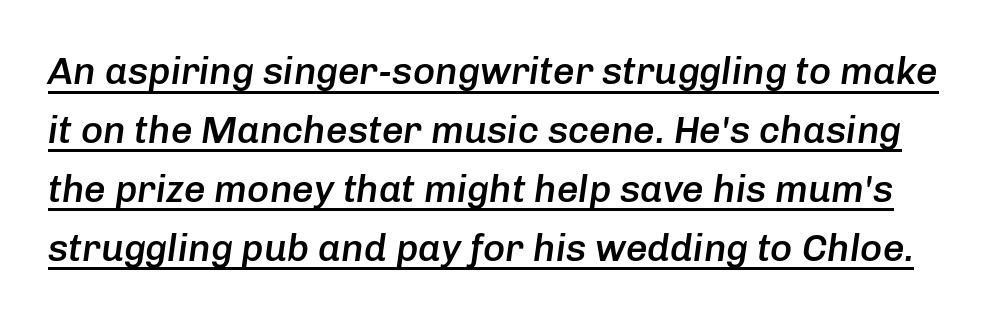
The image shows 38 px semibold type, italic (leaning right); set normal line spacing (1.55x), normal letter spacing, underlined; low stroke contrast and a medium x-height.
